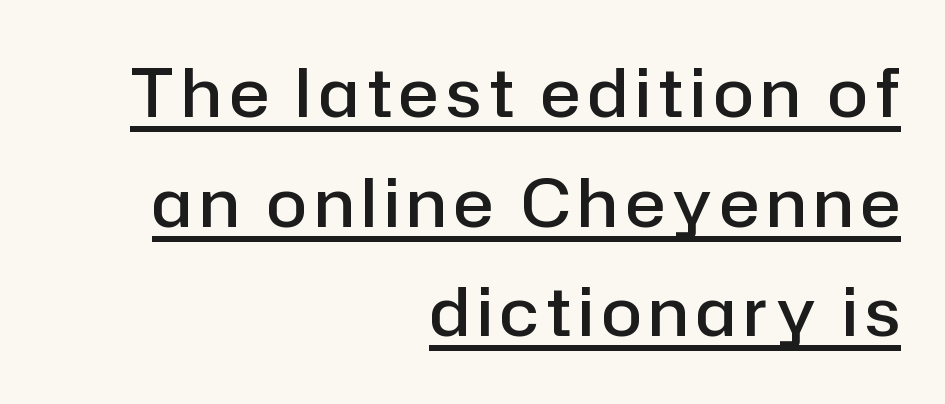
Q: Is the text bold? A: Semi-bold.
Q: Is the text italic (slanted)? A: No, it is upright.
Q: Is the typeface a serif or a sans-serif typeface? A: Sans-serif.
Q: Is the text underlined? A: Yes.
Q: How is the paragraph aligned? A: Right-aligned.
Q: Is the spacing between lines tight, normal or loose? A: Normal.
Q: Width (condensed, normal, or wide)? A: Normal.
Q: Stroke contrast? A: Low.
Q: x-height? A: Medium.
Q: Monospaced? A: No.
